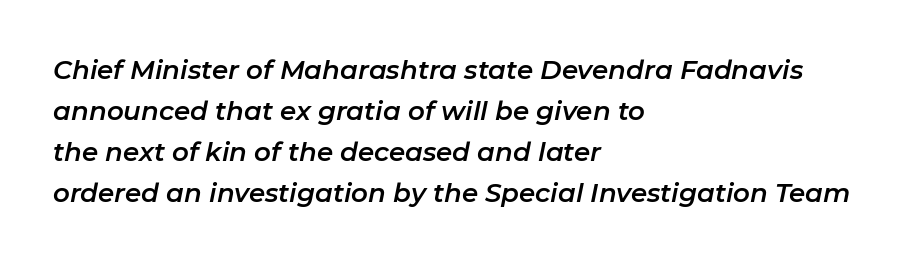
Q: Is the text italic (slanted)? A: Yes, it leans right by about 11 degrees.
Q: Is the text underlined? A: No.
Q: How is the paragraph aligned? A: Left-aligned.
Q: Is the spacing between letters normal or unusually wide? A: Normal.
Q: Is the spacing between lines tight, normal or loose? A: Normal.
